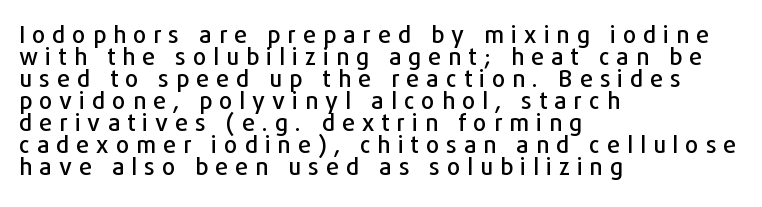
Q: Is the text italic (slanted)? A: No, it is upright.
Q: Is the text underlined? A: No.
Q: How is the paragraph aligned? A: Left-aligned.
Q: Is the spacing between letters normal or unusually wide? A: Unusually wide.
Q: Is the spacing between lines tight, normal or loose? A: Tight.
